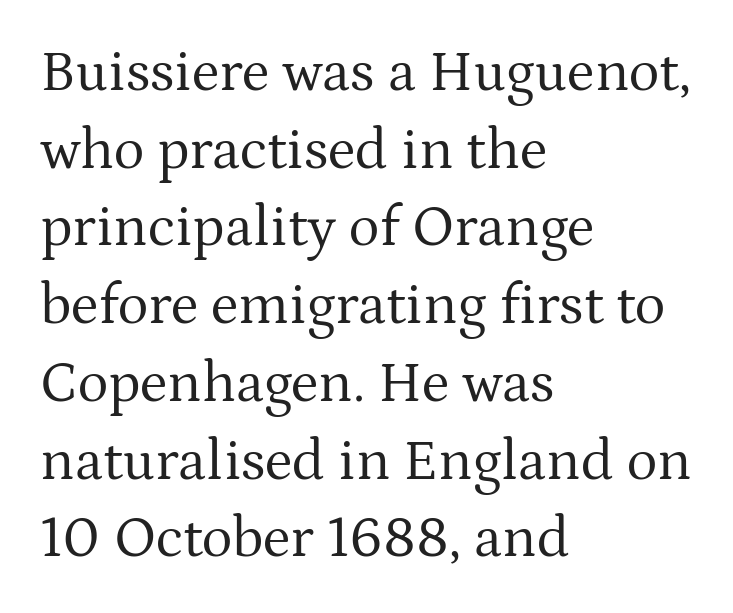
Glyph-to-glyph distance matches everyday printed text. These lines stack with their left ends in a neat column. Spacing verdict: proportional, widths tailored to each character. A normal amount of white space separates one row of letters from the next. Clear beneath every line of the passage. No italicization has been applied; the sample stays upright.
